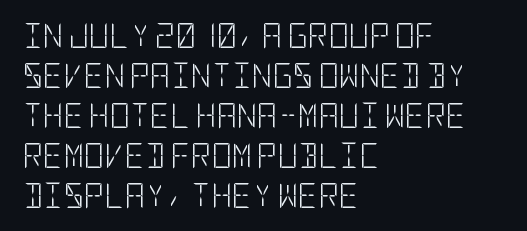
The area under the type is left untouched. A typesetter would mark this as roman, not italic. What's the leading like? Ordinary, nothing unusual. A typesetter would call this zero additional tracking. Which margin do the lines hug? The left one — the right edge is uneven. The cut favours lightness, reaching ordinary text weight at its darkest.
